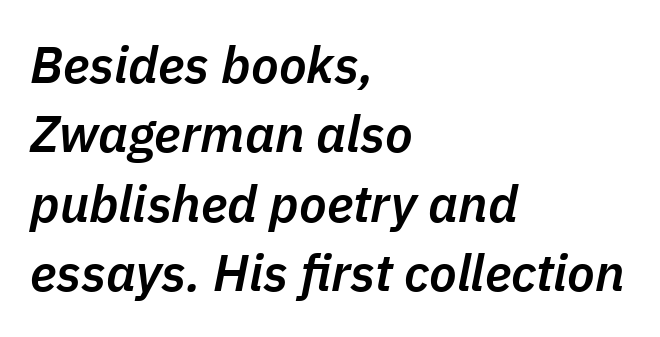
Every character sits at an angle, as italics do. Left-aligned paragraph, ragged on the right. Whoever set this chose a conventional vertical rhythm. The horizontal fit of the characters is conventional and even. Each letter keeps its own natural width here, so spacing adapts to shape.
